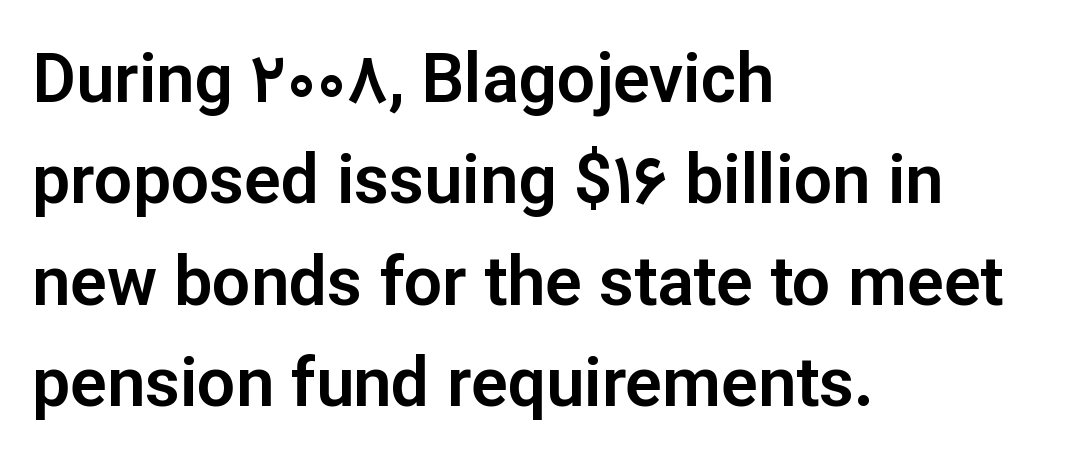
Q: Is the text italic (slanted)? A: No, it is upright.
Q: Is the typeface a serif or a sans-serif typeface? A: Sans-serif.
Q: Is the text underlined? A: No.
Q: How is the paragraph aligned? A: Left-aligned.
Q: Is the spacing between letters normal or unusually wide? A: Normal.
Q: Is the spacing between lines tight, normal or loose? A: Normal.
Q: Width (condensed, normal, or wide)? A: Normal.
Q: Stroke contrast? A: Low.
Q: x-height? A: Medium.
Q: Monospaced? A: No.
